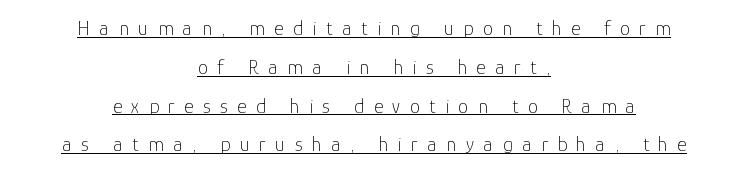
{"italic": "no", "bold": "no", "underline": "yes", "align": "center", "line_spacing": "loose", "line_spacing_ratio": 1.94, "letter_spacing": "wide", "letter_spacing_em": 0.48, "glyph_px": 20}
